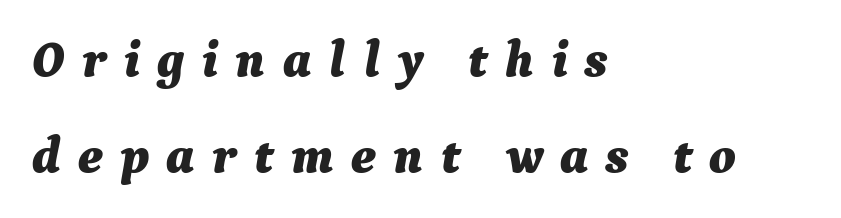
Q: Is the text bold? A: Yes.
Q: Is the text italic (slanted)? A: Yes, it leans right by about 9 degrees.
Q: Is the text underlined? A: No.
Q: How is the paragraph aligned? A: Left-aligned.
Q: Is the spacing between letters normal or unusually wide? A: Unusually wide.
Q: Width (condensed, normal, or wide)? A: Normal.
Q: Stroke contrast? A: Medium.
Q: x-height? A: Medium.
Q: Monospaced? A: No.
